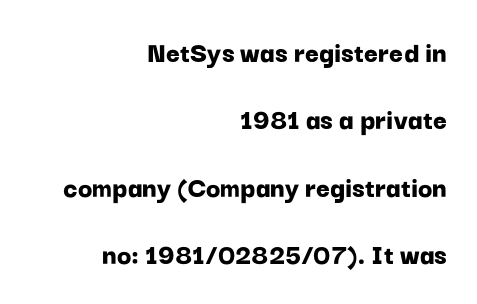
Q: Is the text bold? A: Yes.
Q: Is the text italic (slanted)? A: No, it is upright.
Q: Is the typeface a serif or a sans-serif typeface? A: Sans-serif.
Q: Is the text underlined? A: No.
Q: How is the paragraph aligned? A: Right-aligned.
Q: Is the spacing between letters normal or unusually wide? A: Normal.
Q: Is the spacing between lines tight, normal or loose? A: Loose.
Q: Width (condensed, normal, or wide)? A: Normal.
Q: Stroke contrast? A: Low.
Q: x-height? A: Medium.
Q: Monospaced? A: No.
